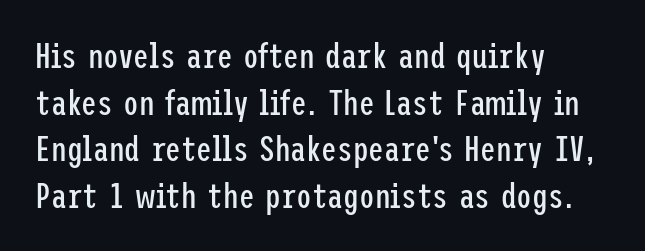
{"serif": "no", "italic": "no", "bold": "no", "weight": "regular", "width": "condensed", "stroke_contrast": "low", "x_height": "medium", "underline": "no", "align": "left", "line_spacing": "normal", "line_spacing_ratio": 1.33, "letter_spacing": "normal", "letter_spacing_em": 0.0, "glyph_px": 35}
